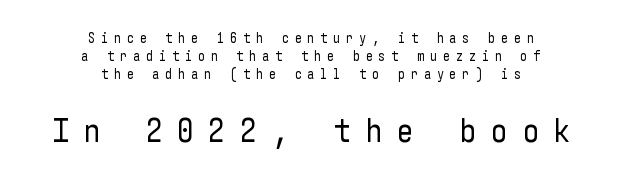
The image shows 34 px regular-weight, condensed sans-serif type, upright; set centered, normal line spacing (1.28x), unusually wide letter spacing (+0.41 em), not underlined; the second (bottom) block is 2.43x larger; low stroke contrast and a medium x-height.
